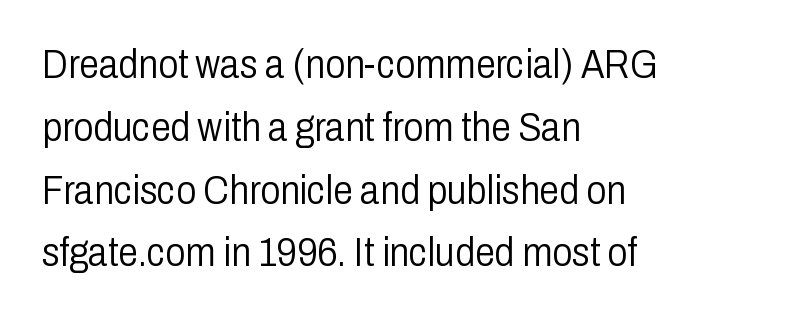
Q: Is the text bold? A: No.
Q: Is the text italic (slanted)? A: No, it is upright.
Q: Is the typeface a serif or a sans-serif typeface? A: Sans-serif.
Q: Is the text underlined? A: No.
Q: How is the paragraph aligned? A: Left-aligned.
Q: Is the spacing between letters normal or unusually wide? A: Normal.
Q: Is the spacing between lines tight, normal or loose? A: Normal.
Q: Width (condensed, normal, or wide)? A: Condensed.
Q: Stroke contrast? A: Low.
Q: x-height? A: Medium.
Q: Monospaced? A: No.
